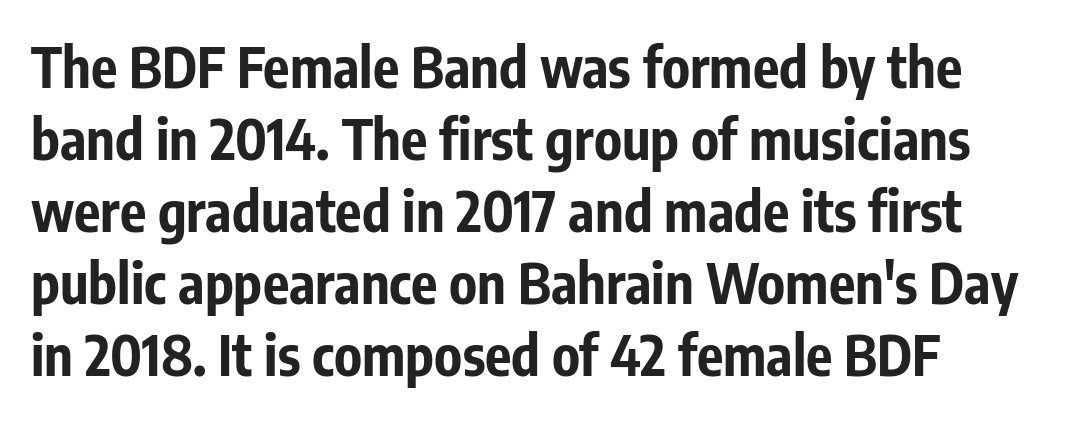
Q: Is the text bold? A: Yes.
Q: Is the text italic (slanted)? A: No, it is upright.
Q: Is the typeface a serif or a sans-serif typeface? A: Sans-serif.
Q: Is the text underlined? A: No.
Q: Is the spacing between letters normal or unusually wide? A: Normal.
Q: Is the spacing between lines tight, normal or loose? A: Normal.
Q: Width (condensed, normal, or wide)? A: Condensed.
Q: Stroke contrast? A: Low.
Q: x-height? A: Medium.
Q: Monospaced? A: No.
